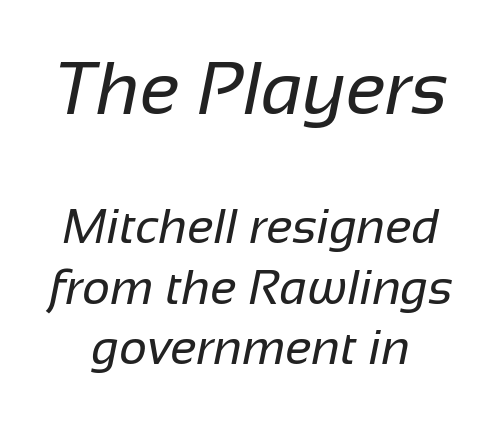
The image shows 74 px regular-weight sans-serif type; set centered, line spacing 1.24x, normal letter spacing, not underlined; the first (top) block is 1.51x larger; low stroke contrast and a medium x-height.
